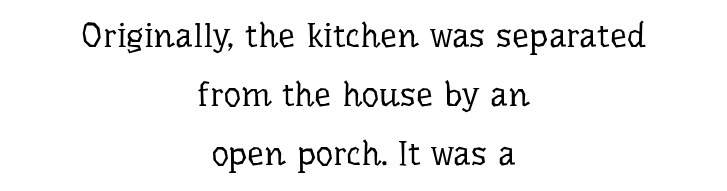
You could not count columns in this text — the font is proportionally spaced. Stems here are at most as thick as an everyday book face. The lines in this sample share a center point and differ in where they start and stop. Plain, unruled lines of type. The tracking reads as untouched default to a designer's eye. Notice how the stems are strictly vertical — no italics here.
